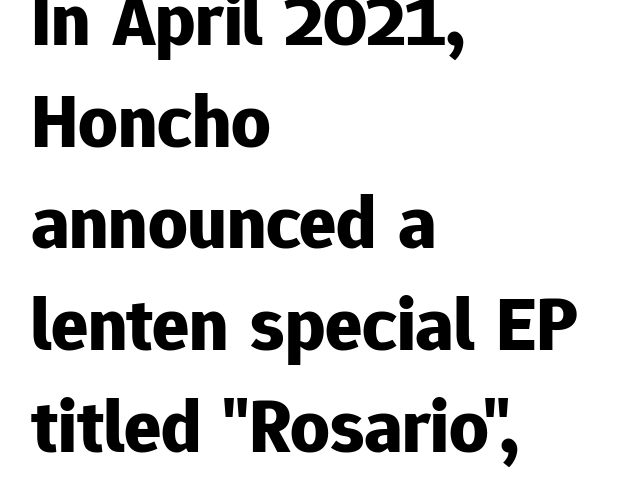
These lines stack with their left ends in a neat column. Quick note: not italic, upright. The rendering shows plain stroke endings on the letterforms — a sans-serif design. The rendering uses natural spacing where letterforms have individual widths. If you measured baseline to baseline, you'd find a middling distance.
